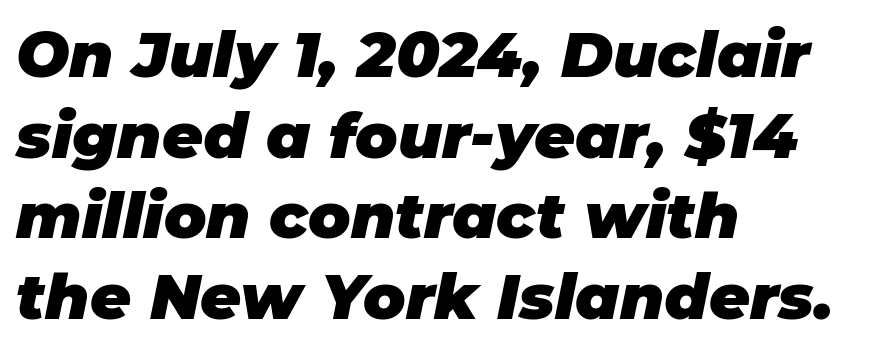
{"italic": "yes", "lean": "right", "slant_degrees": 11, "bold": "yes", "weight": "heavy", "width": "normal", "stroke_contrast": "low", "x_height": "large", "monospaced": "no", "underline": "no", "align": "left", "line_spacing": "normal", "line_spacing_ratio": 1.28, "letter_spacing": "normal", "letter_spacing_em": 0.0, "glyph_px": 63}
